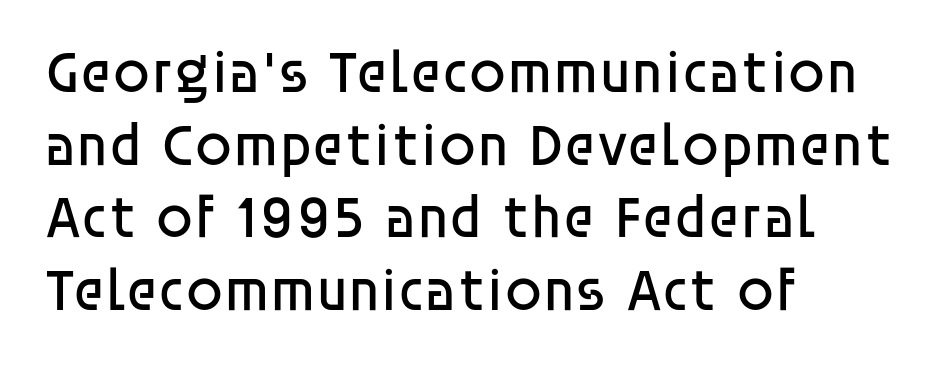
No chunkiness to these letters — they're not bold. The words here are not underlined. The face used here is a sans, in the tradition of grotesques and geometrics. Rendered with straight, roman letterforms. A typesetter would call this proportional, since set widths differ per character. Casual observation: everything's shoved over to the left.
